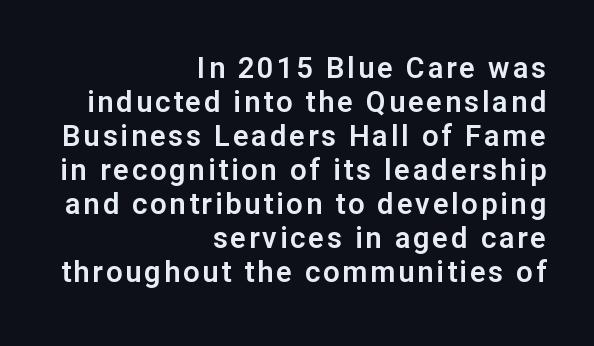
Q: Is the text italic (slanted)? A: No, it is upright.
Q: Is the typeface a serif or a sans-serif typeface? A: Sans-serif.
Q: Is the text underlined? A: No.
Q: How is the paragraph aligned? A: Right-aligned.
Q: Width (condensed, normal, or wide)? A: Normal.
Q: Stroke contrast? A: Low.
Q: x-height? A: Medium.
Q: Monospaced? A: No.
